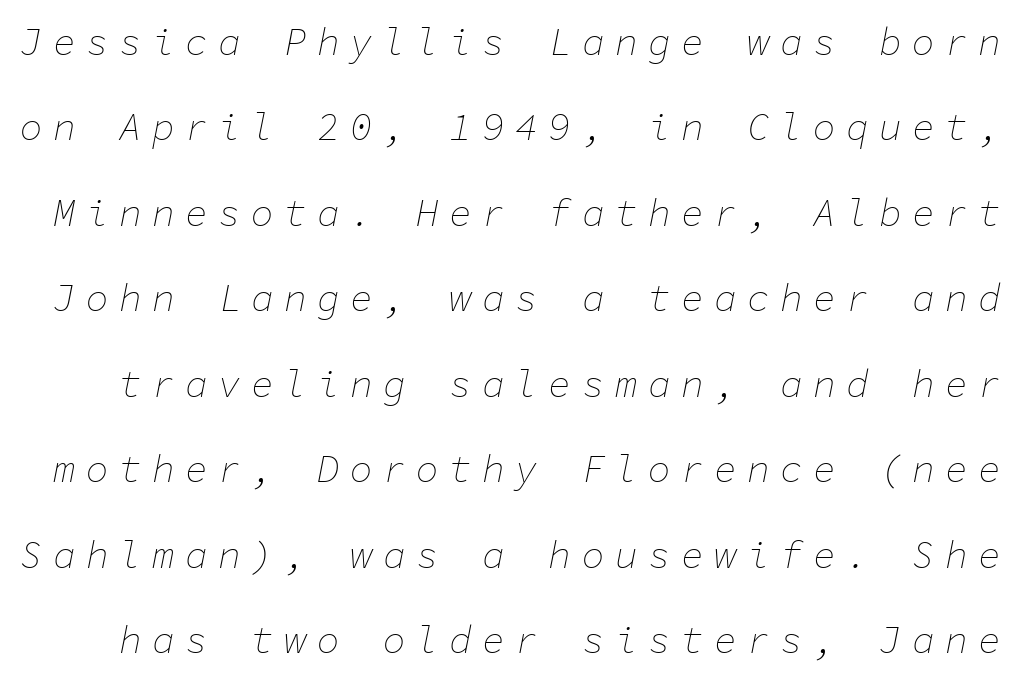
The image shows 38 px thin type, italic (leaning right), monospaced; set loose line spacing (2.25x), unusually wide letter spacing (+0.27 em), not underlined; low stroke contrast and a medium x-height.
